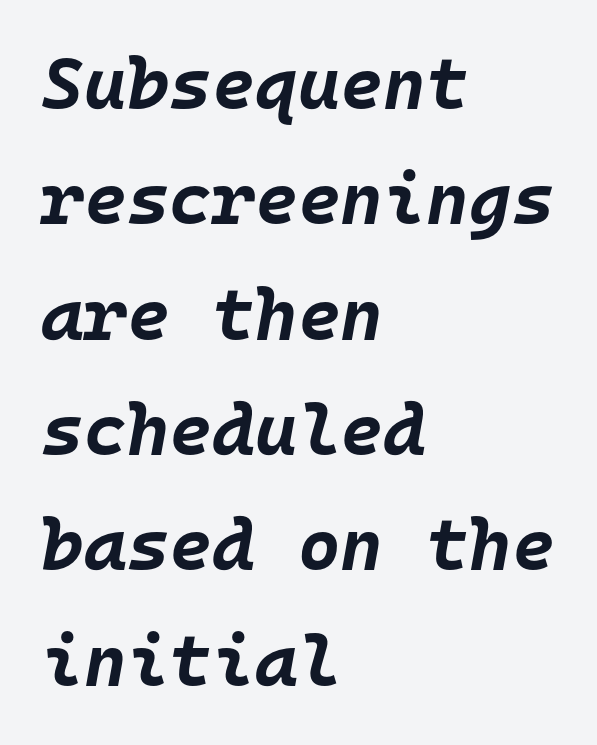
The rendering anchors every line to the left-hand side. The font's italic variant was chosen for this text. Caption: standard tracking, unaltered. These words are printed bold, with thick strokes throughout.
